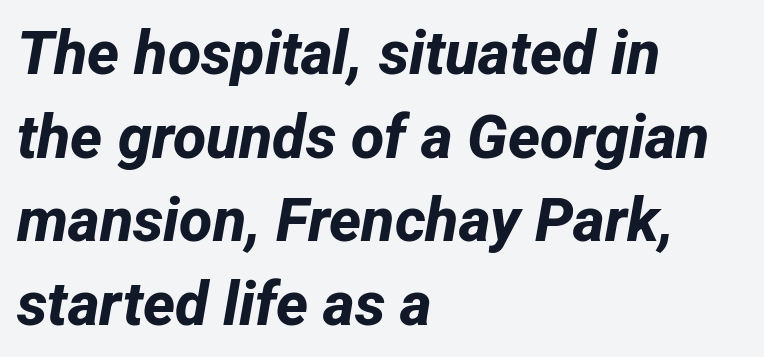
Q: Is the text bold? A: Yes.
Q: Is the typeface a serif or a sans-serif typeface? A: Sans-serif.
Q: Is the text underlined? A: No.
Q: How is the paragraph aligned? A: Left-aligned.
Q: Is the spacing between letters normal or unusually wide? A: Normal.
Q: Is the spacing between lines tight, normal or loose? A: Normal.
Q: Width (condensed, normal, or wide)? A: Normal.
Q: Stroke contrast? A: Low.
Q: x-height? A: Medium.
Q: Monospaced? A: No.
